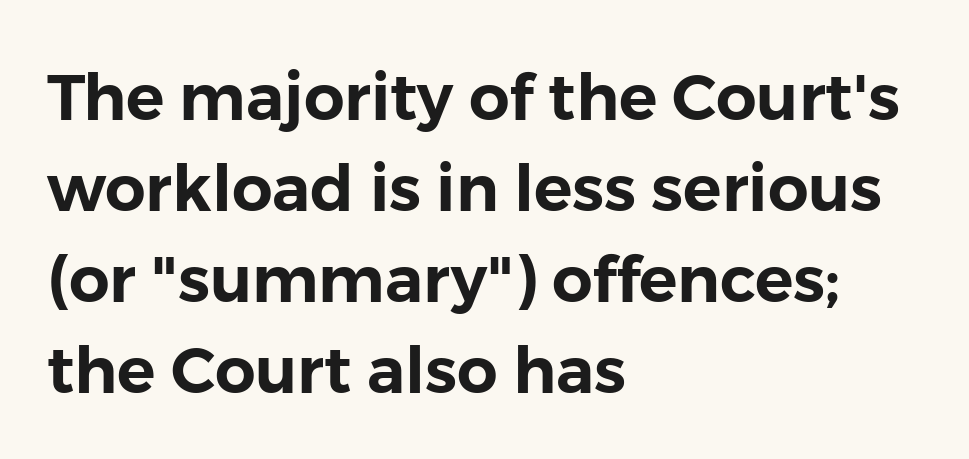
{"serif": "no", "italic": "no", "width": "normal", "stroke_contrast": "low", "x_height": "medium", "monospaced": "no", "underline": "no", "align": "left", "line_spacing": "normal", "line_spacing_ratio": 1.42, "letter_spacing": "normal", "letter_spacing_em": 0.0, "glyph_px": 64}
